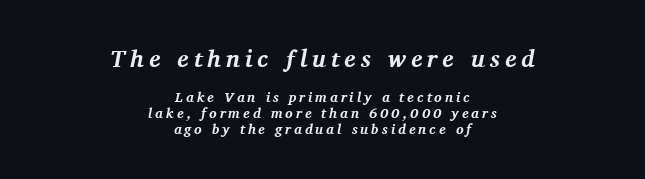
{"italic": "yes", "lean": "right", "slant_degrees": 11, "bold": "yes", "underline": "no", "align": "center", "line_spacing": "tight", "line_spacing_ratio": 1.15, "letter_spacing": "wide", "letter_spacing_em": 0.21, "larger_block": "first", "size_ratio": 1.71, "glyph_px": 24}
